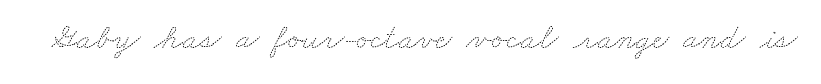
{"bold": "no", "weight": "thin", "width": "wide", "stroke_contrast": "medium", "x_height": "small", "monospaced": "no", "underline": "no", "letter_spacing": "normal", "letter_spacing_em": 0.0, "glyph_px": 35}
